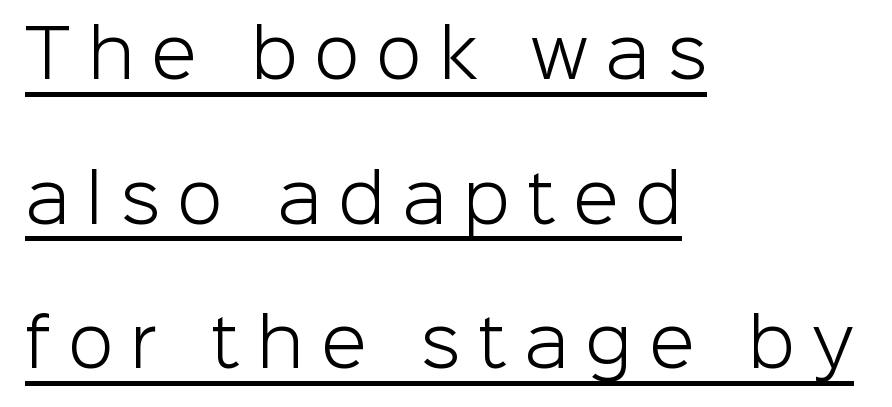
You can tell it's not italic because the verticals are truly vertical. These lines are set flush left with a ragged right edge. The face used here is proportionally spaced, like ordinary book or web type. The words here are underlined. A light-to-regular cut is what we see here.
